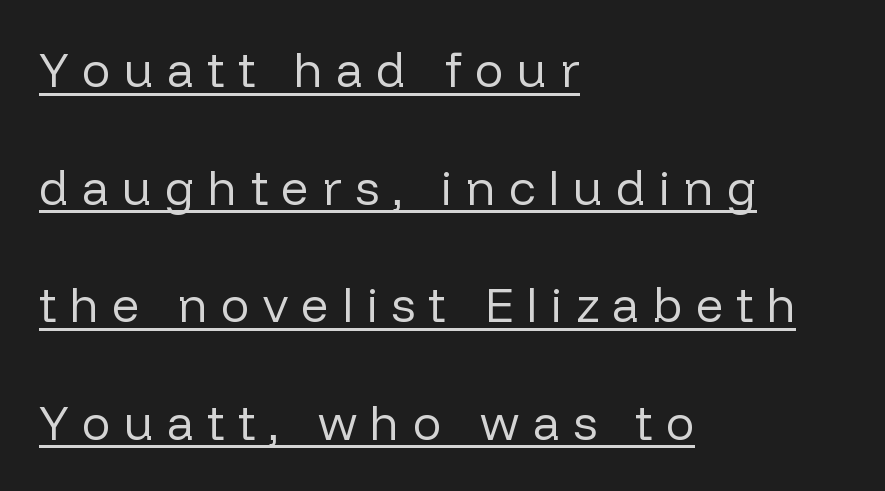
The image shows 48 px regular-weight sans-serif type, upright; set left-aligned, loose line spacing (2.45x), unusually wide letter spacing (+0.28 em), underlined; low stroke contrast and a medium x-height.
